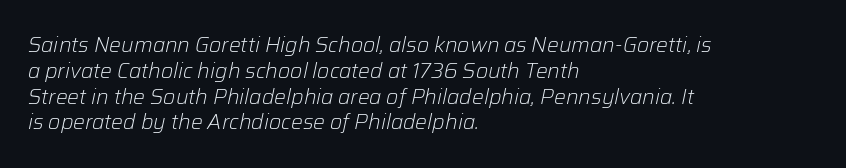
The image shows 21 px text type, italic (leaning right); set left-aligned, line spacing 1.23x, normal letter spacing, not underlined.
